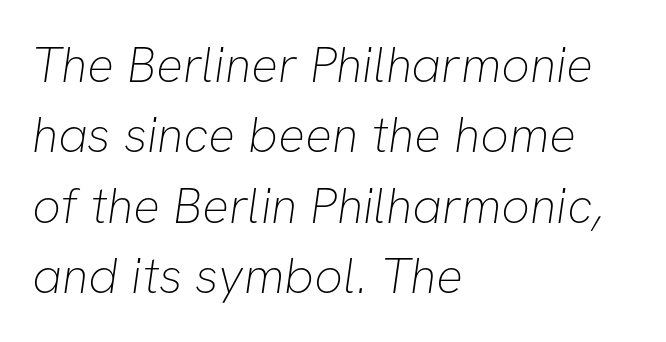
{"serif": "no", "bold": "no", "weight": "thin", "width": "normal", "stroke_contrast": "low", "x_height": "medium", "monospaced": "no", "underline": "no", "align": "left", "line_spacing": "normal", "line_spacing_ratio": 1.41, "letter_spacing": "normal", "letter_spacing_em": 0.0, "glyph_px": 50}
